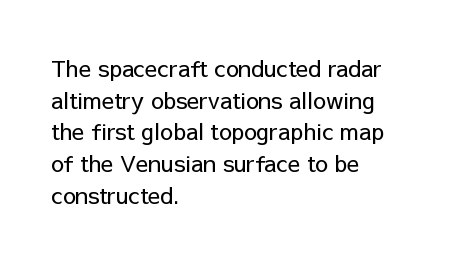
{"italic": "no", "bold": "no", "underline": "no", "align": "left", "line_spacing": "normal", "line_spacing_ratio": 1.38, "letter_spacing": "normal", "letter_spacing_em": 0.0, "glyph_px": 23}
